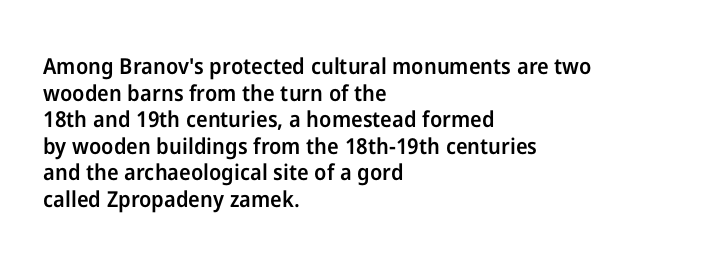
Q: Is the text bold? A: Semi-bold.
Q: Is the text italic (slanted)? A: No, it is upright.
Q: Is the text underlined? A: No.
Q: How is the paragraph aligned? A: Left-aligned.
Q: Is the spacing between letters normal or unusually wide? A: Normal.
